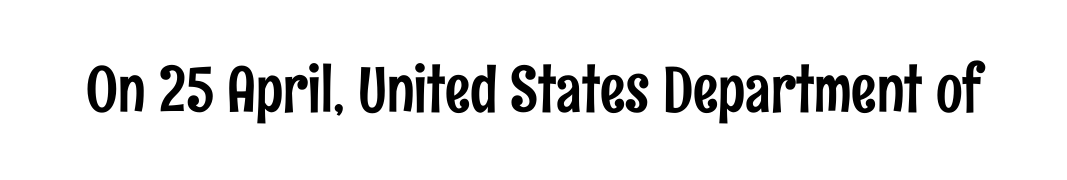
Q: Is the text italic (slanted)? A: No, it is upright.
Q: Is the typeface a serif or a sans-serif typeface? A: Sans-serif.
Q: Is the text underlined? A: No.
Q: Is the spacing between letters normal or unusually wide? A: Normal.
Q: Width (condensed, normal, or wide)? A: Condensed.
Q: Stroke contrast? A: Low.
Q: x-height? A: Medium.
Q: Monospaced? A: No.
